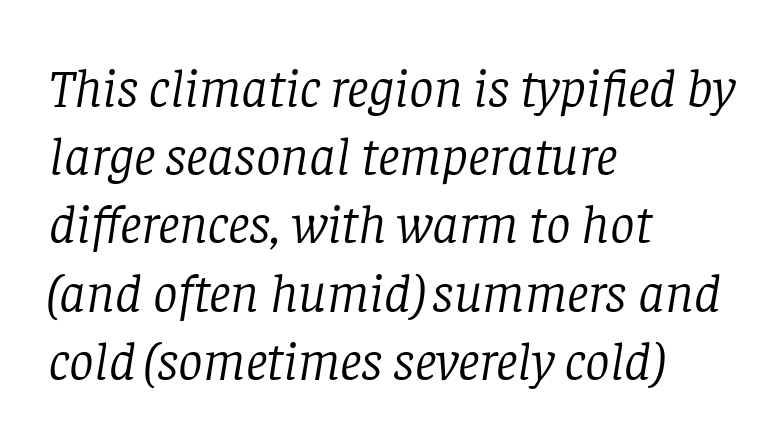
The image shows 55 px light serif type, italic (leaning right); set left-aligned, line spacing 1.24x, normal letter spacing, not underlined; low stroke contrast and a large x-height.
